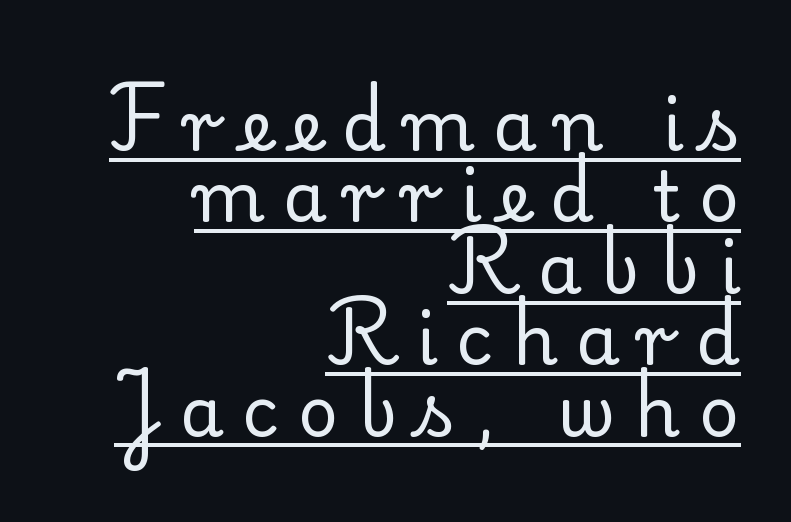
Does the type have serifs? Yes, each stem ends in a small foot. Style check: upright. Characters follow at a spacing far wider than the type designer built in. In designer terms, the underline attribute is active on this setting.
